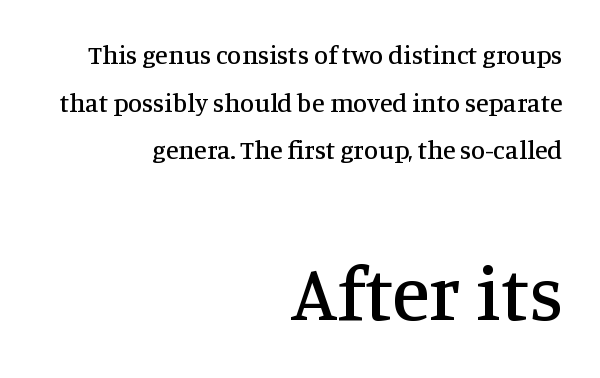
The image shows 78 px serif type, upright; set right-aligned, line spacing 1.83x, normal letter spacing, not underlined; the second (bottom) block is 3.0x larger; medium stroke contrast and a large x-height.
